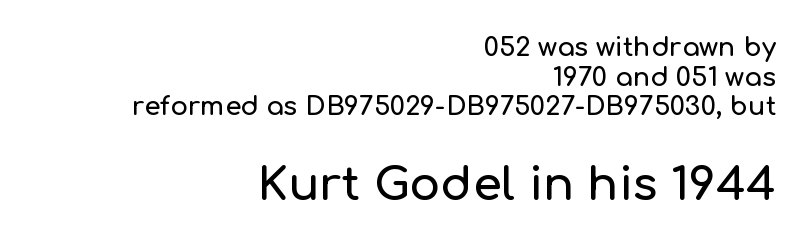
{"serif": "no", "italic": "no", "width": "normal", "stroke_contrast": "low", "x_height": "medium", "monospaced": "no", "underline": "no", "align": "right", "line_spacing": "tight", "line_spacing_ratio": 1.14, "letter_spacing": "normal", "letter_spacing_em": 0.0, "larger_block": "second", "size_ratio": 1.77, "glyph_px": 46}
